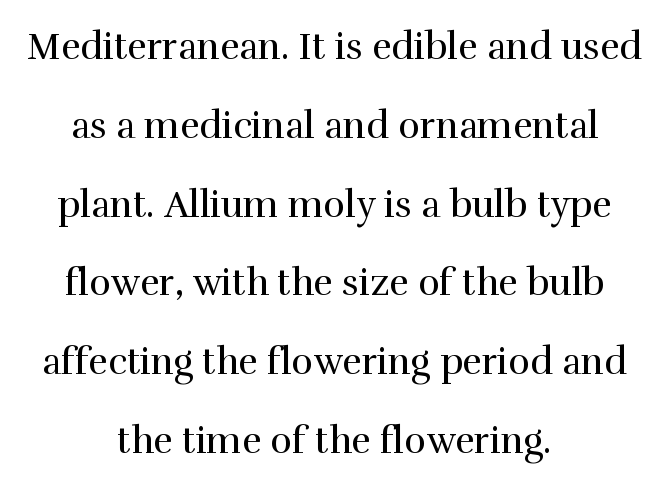
The image shows 37 px regular-weight serif type, upright; set centered, loose line spacing (2.13x), normal letter spacing, not underlined; high stroke contrast and a medium x-height.
